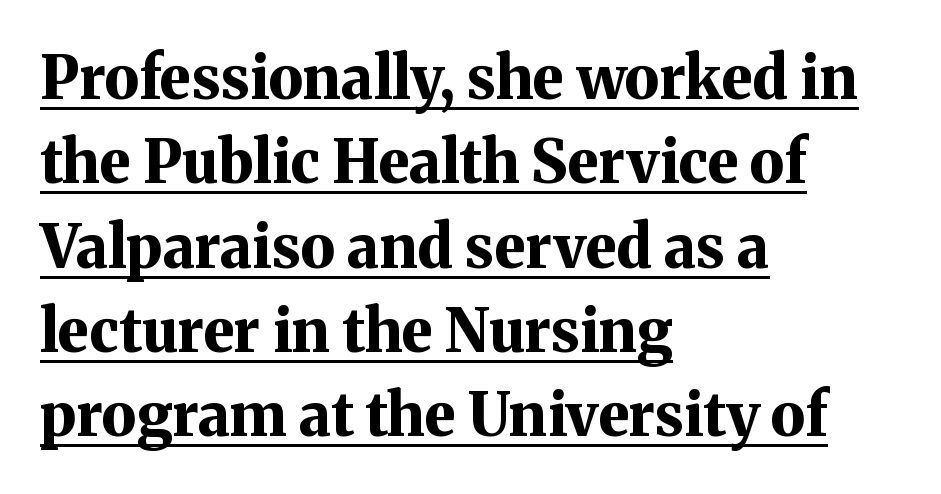
{"serif": "yes", "italic": "no", "bold": "yes", "weight": "bold", "width": "normal", "stroke_contrast": "medium", "x_height": "medium", "monospaced": "no", "underline": "yes", "align": "left", "line_spacing": "normal", "line_spacing_ratio": 1.43, "letter_spacing": "normal", "letter_spacing_em": 0.0, "glyph_px": 59}
